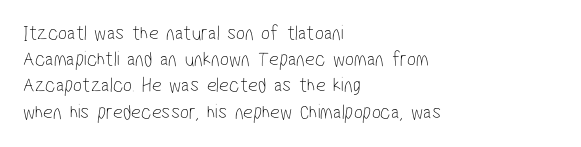
Q: Is the text bold? A: No.
Q: Is the text underlined? A: No.
Q: How is the paragraph aligned? A: Left-aligned.
Q: Is the spacing between letters normal or unusually wide? A: Normal.
Q: Is the spacing between lines tight, normal or loose? A: Normal.
